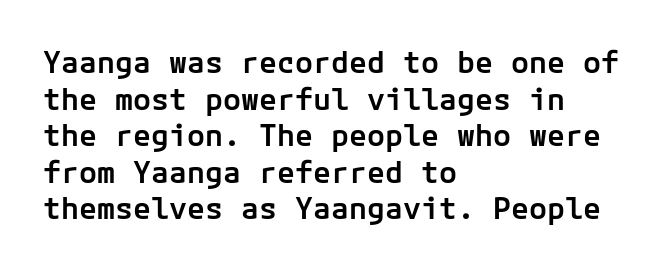
{"serif": "no", "italic": "no", "bold": "semi", "weight": "semibold", "width": "normal", "stroke_contrast": "low", "x_height": "medium", "underline": "no", "align": "left", "line_spacing_ratio": 1.22, "letter_spacing": "normal", "letter_spacing_em": 0.0, "glyph_px": 30}
